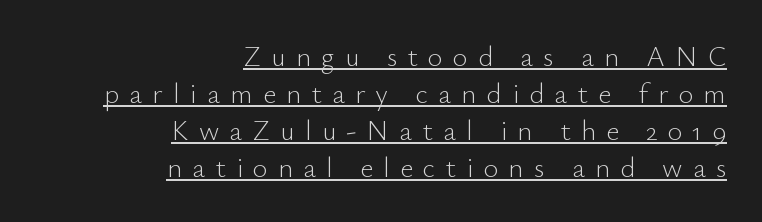
A typesetter would mark this as roman, not italic. Is this a heavy cut? Hardly; it is regular or lighter. What decoration does the sample have? An underline. A typesetter would call this leading conventional body-copy spacing. These lines stack with their right ends in a neat column. The glyphs in this specimen are sans serif.
